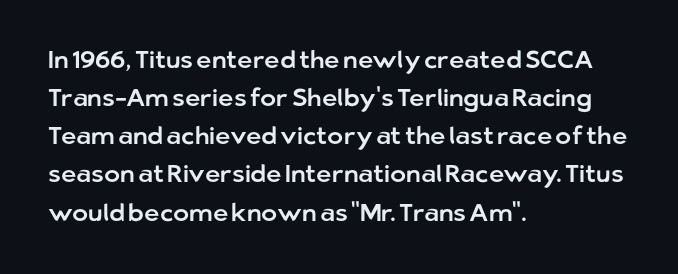
Q: Is the text italic (slanted)? A: No, it is upright.
Q: Is the text underlined? A: No.
Q: How is the paragraph aligned? A: Left-aligned.
Q: Is the spacing between letters normal or unusually wide? A: Normal.
Q: Is the spacing between lines tight, normal or loose? A: Normal.
